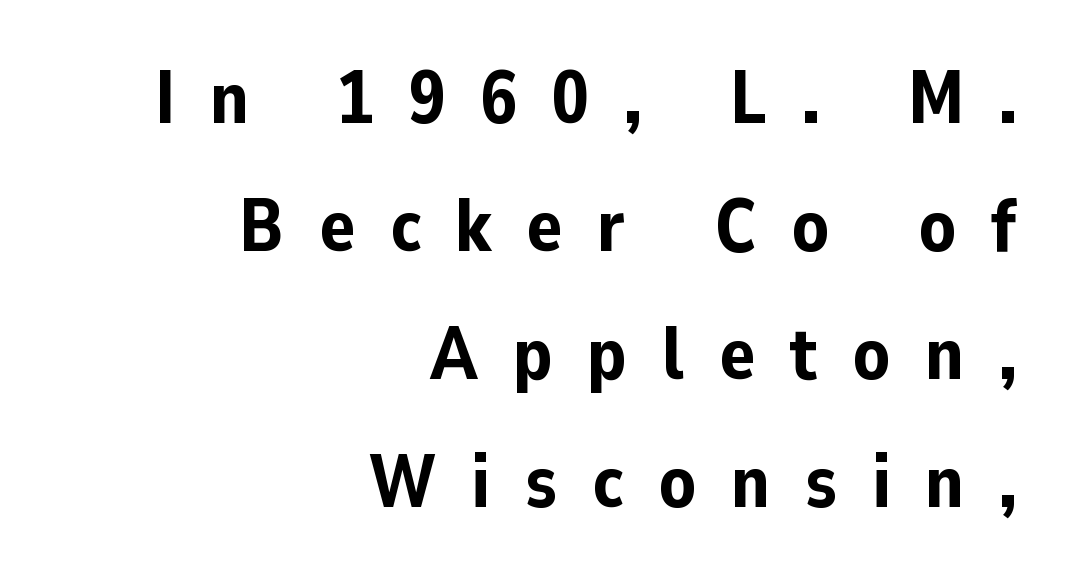
Q: Is the text bold? A: Yes.
Q: Is the text italic (slanted)? A: No, it is upright.
Q: Is the typeface a serif or a sans-serif typeface? A: Sans-serif.
Q: Is the text underlined? A: No.
Q: How is the paragraph aligned? A: Right-aligned.
Q: Is the spacing between letters normal or unusually wide? A: Unusually wide.
Q: Width (condensed, normal, or wide)? A: Normal.
Q: Stroke contrast? A: Low.
Q: x-height? A: Medium.
Q: Monospaced? A: No.
